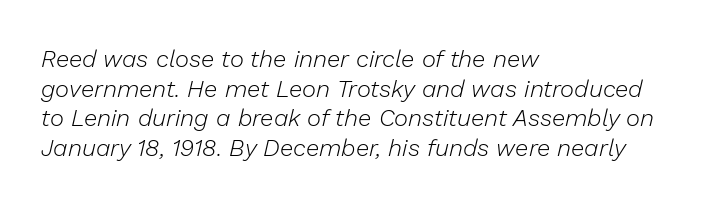
Q: Is the text bold? A: No.
Q: Is the text italic (slanted)? A: Yes, it leans right by about 13 degrees.
Q: Is the text underlined? A: No.
Q: How is the paragraph aligned? A: Left-aligned.
Q: Is the spacing between letters normal or unusually wide? A: Normal.
